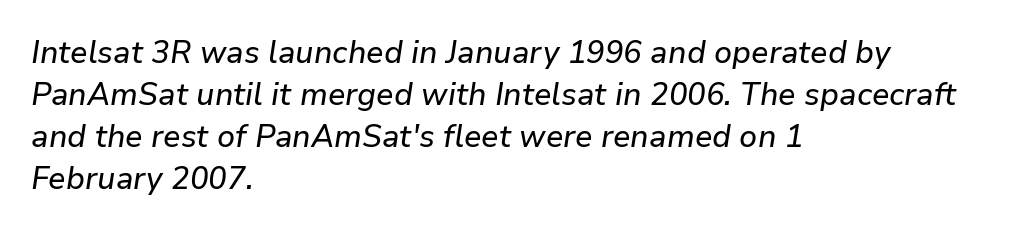
The image shows 31 px text type, italic (leaning right); set left-aligned, normal line spacing (1.35x), normal letter spacing, not underlined; low stroke contrast and a medium x-height.
